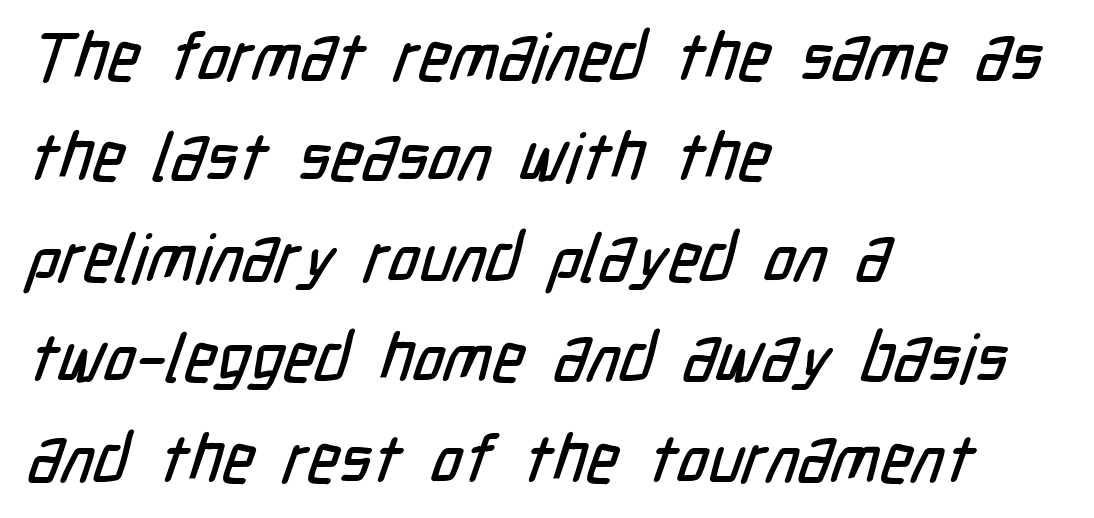
The image shows 67 px condensed sans-serif type; set left-aligned, normal line spacing (1.5x), normal letter spacing, not underlined; low stroke contrast and a medium x-height.
